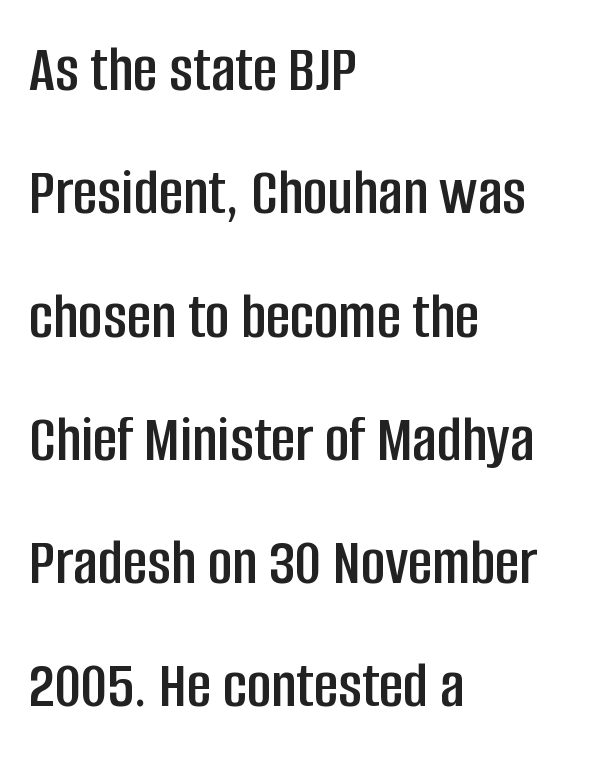
The image shows 67 px condensed sans-serif type, upright; set left-aligned, line spacing 1.84x, normal letter spacing, not underlined; low stroke contrast and a large x-height.
